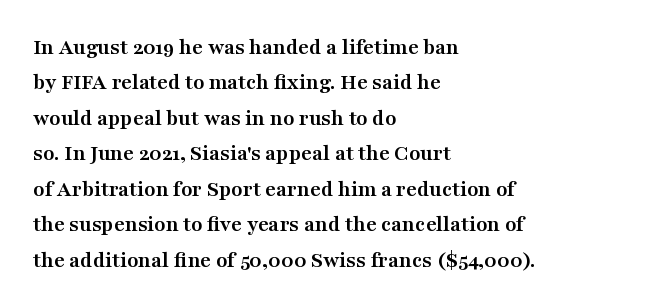
The strip under each line holds only bare page. The designer left line spacing at the default. Typeset ragged right — the left edge is the straight one. Heavy-handed strokes throughout: this text is bold.
